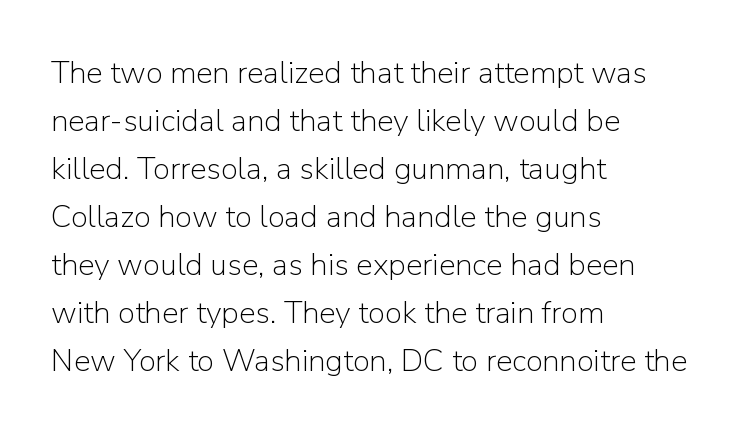
{"serif": "no", "italic": "no", "bold": "no", "weight": "light", "width": "normal", "stroke_contrast": "low", "x_height": "medium", "monospaced": "no", "underline": "no", "align": "left", "line_spacing": "normal", "line_spacing_ratio": 1.55, "letter_spacing": "normal", "letter_spacing_em": 0.0, "glyph_px": 31}
